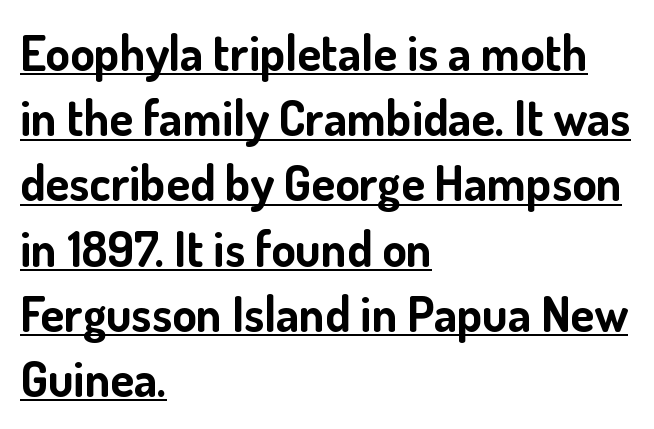
The image shows 49 px bold sans-serif type, upright; set left-aligned, normal line spacing (1.33x), normal letter spacing, underlined; low stroke contrast and a small x-height.
